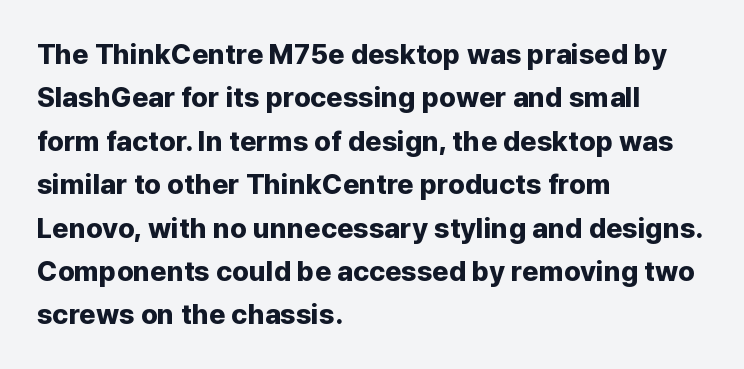
{"serif": "no", "italic": "no", "bold": "yes", "weight": "bold", "width": "normal", "stroke_contrast": "low", "x_height": "medium", "monospaced": "no", "underline": "no", "align": "left", "line_spacing": "normal", "line_spacing_ratio": 1.55, "letter_spacing": "normal", "letter_spacing_em": 0.0, "glyph_px": 28}
